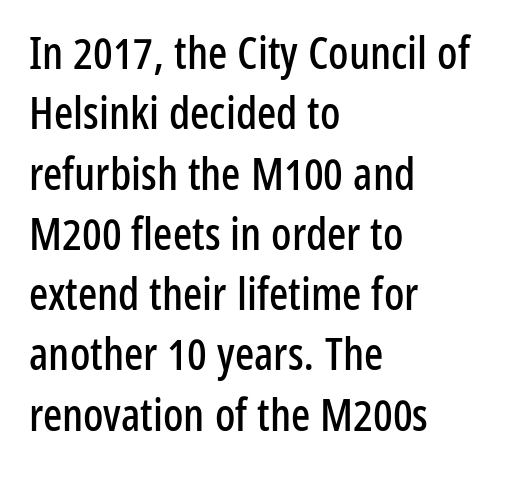
{"serif": "no", "italic": "no", "width": "condensed", "stroke_contrast": "low", "x_height": "medium", "monospaced": "no", "underline": "no", "align": "left", "line_spacing": "normal", "line_spacing_ratio": 1.34, "letter_spacing": "normal", "letter_spacing_em": 0.0, "glyph_px": 45}
